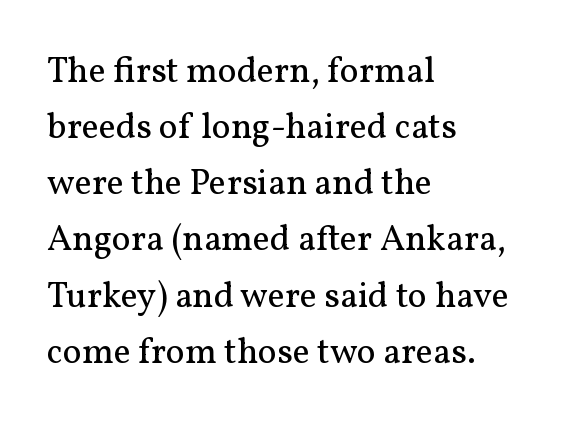
In terms of leading, this rendering sits right in the middle. Horizontally, the lines are justified to the leading edge only. Check under the words: just untouched page. Stems here are at most as thick as an everyday book face.
